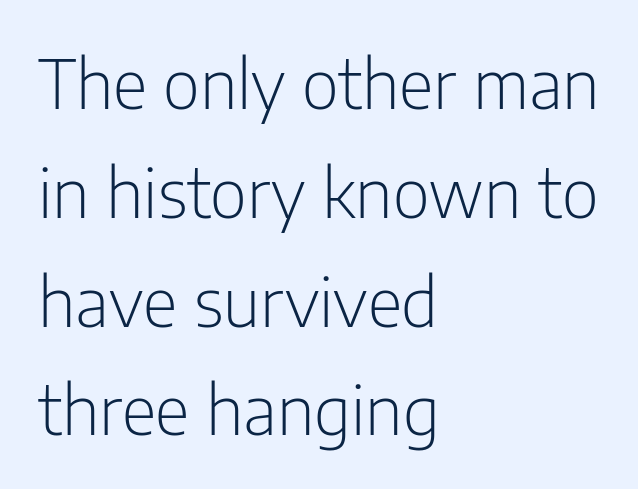
The image shows 68 px light, condensed sans-serif type, upright; set left-aligned, normal line spacing (1.6x), normal letter spacing, not underlined; low stroke contrast and a medium x-height.
